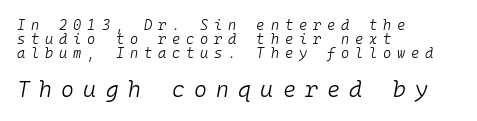
{"italic": "yes", "lean": "right", "slant_degrees": 10, "bold": "no", "underline": "no", "align": "left", "line_spacing": "tight", "line_spacing_ratio": 0.99, "letter_spacing": "wide", "letter_spacing_em": 0.42, "larger_block": "second", "size_ratio": 1.57, "glyph_px": 22}
